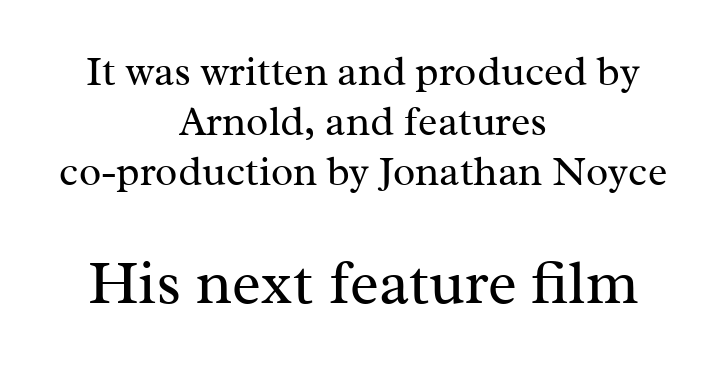
In CSS terms this would be text-align: center. The axis of the letterforms is exactly vertical. Spacing verdict: proportional, widths tailored to each character. The more generous point size was reserved for the lower chunk. Each letter's strokes conclude with small projecting serifs. A bare baseline throughout the passage.
